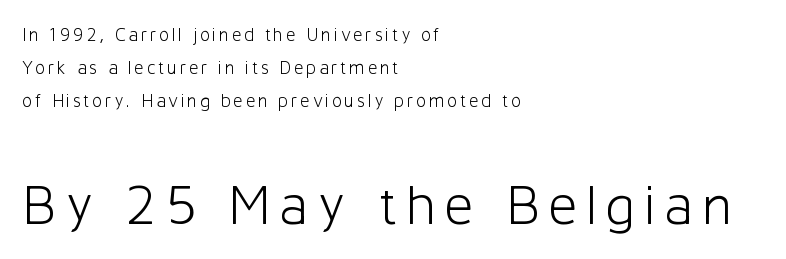
Q: Is the text bold? A: No.
Q: Is the text italic (slanted)? A: No, it is upright.
Q: Is the typeface a serif or a sans-serif typeface? A: Sans-serif.
Q: Is the text underlined? A: No.
Q: How is the paragraph aligned? A: Left-aligned.
Q: Which block of text is set in a larger size, the first (top) or the second (bottom)? A: The second (bottom) one.
Q: Width (condensed, normal, or wide)? A: Normal.
Q: Stroke contrast? A: Low.
Q: x-height? A: Medium.
Q: Monospaced? A: No.
